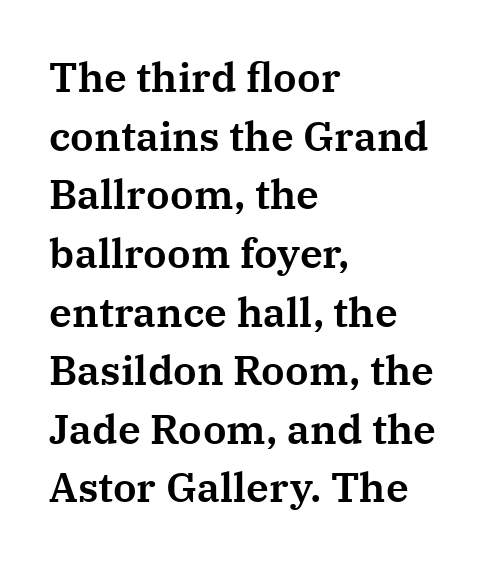
Q: Is the text italic (slanted)? A: No, it is upright.
Q: Is the typeface a serif or a sans-serif typeface? A: Serif.
Q: Is the text underlined? A: No.
Q: How is the paragraph aligned? A: Left-aligned.
Q: Is the spacing between letters normal or unusually wide? A: Normal.
Q: Is the spacing between lines tight, normal or loose? A: Normal.
Q: Width (condensed, normal, or wide)? A: Normal.
Q: Stroke contrast? A: Medium.
Q: x-height? A: Medium.
Q: Monospaced? A: No.
